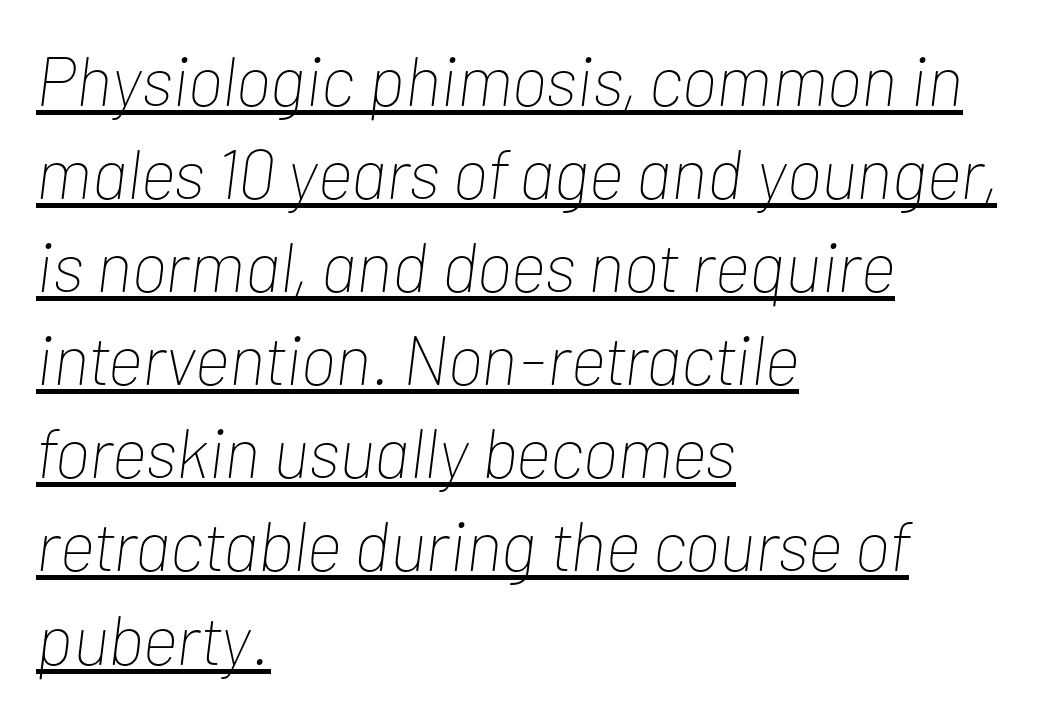
The image shows 70 px thin, condensed type, italic (leaning right); set left-aligned, normal line spacing (1.33x), normal letter spacing, underlined; low stroke contrast and a medium x-height.
